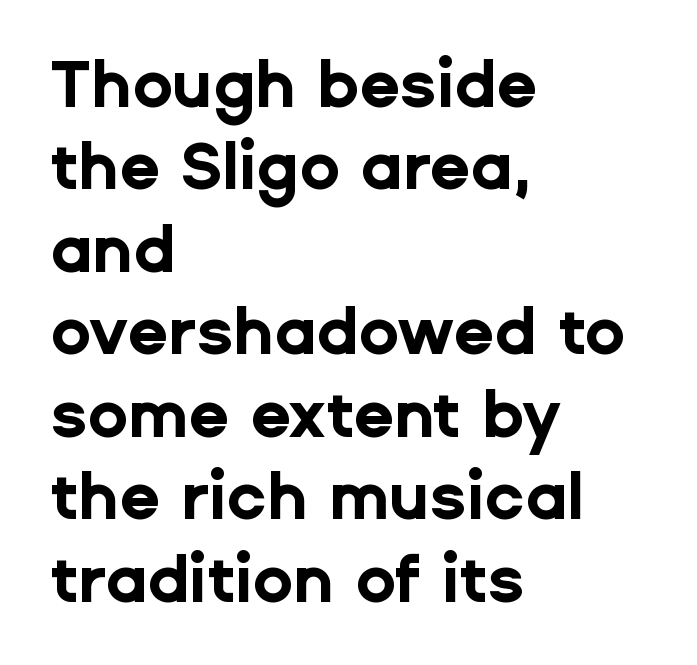
{"serif": "no", "italic": "no", "bold": "yes", "weight": "bold", "width": "normal", "stroke_contrast": "low", "x_height": "medium", "monospaced": "no", "underline": "no", "align": "left", "line_spacing": "normal", "line_spacing_ratio": 1.25, "letter_spacing": "normal", "letter_spacing_em": 0.0, "glyph_px": 66}
